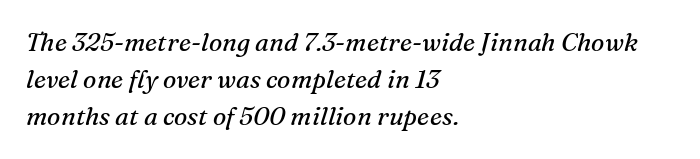
{"italic": "yes", "lean": "right", "slant_degrees": 16, "bold": "no", "underline": "no", "align": "left", "line_spacing": "normal", "line_spacing_ratio": 1.49, "letter_spacing": "normal", "letter_spacing_em": 0.0, "glyph_px": 25}
